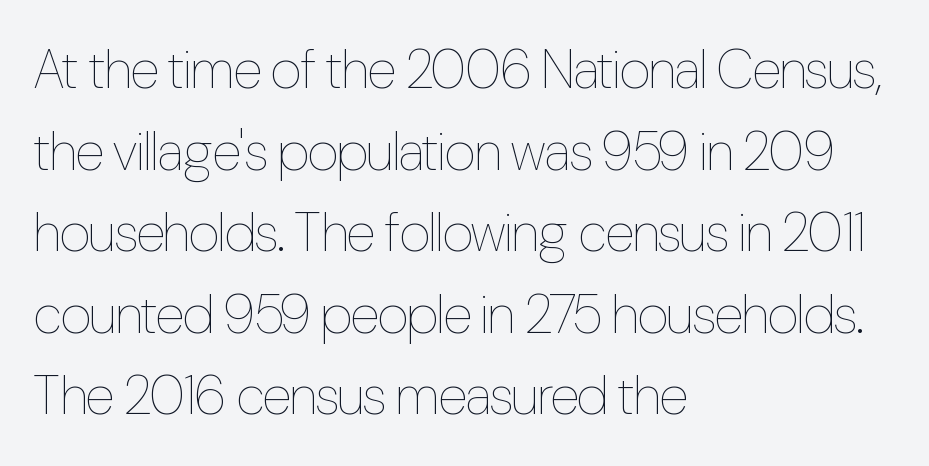
{"italic": "no", "bold": "no", "weight": "thin", "width": "condensed", "stroke_contrast": "low", "x_height": "medium", "monospaced": "no", "underline": "no", "align": "left", "line_spacing": "normal", "line_spacing_ratio": 1.51, "letter_spacing": "normal", "letter_spacing_em": 0.0, "glyph_px": 54}
